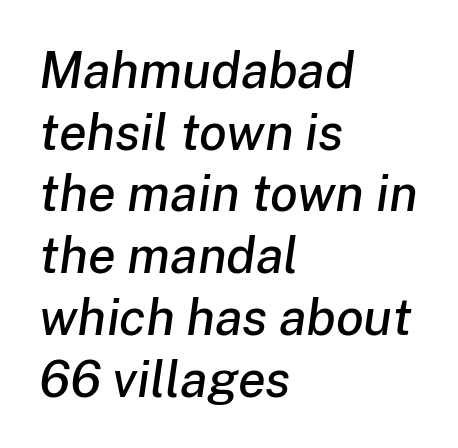
Italic: yes, the glyphs are oblique. Alignment: flush left. Spacing verdict: proportional, widths tailored to each character. This rendering leaves character spacing at its baseline value. The space beneath each line is pristine and unruled.
